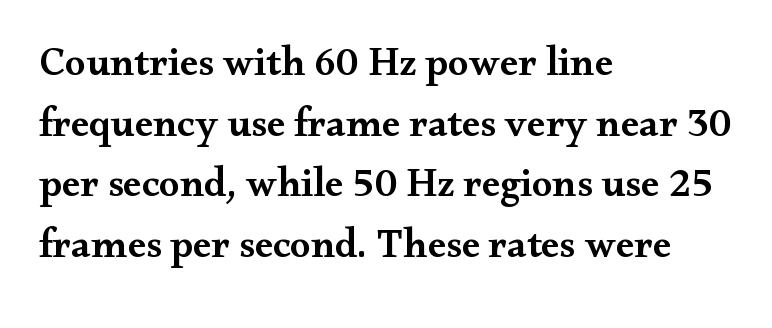
The image shows 41 px semibold, wide serif type, upright; set left-aligned, normal line spacing (1.48x), normal letter spacing, not underlined; medium stroke contrast and a small x-height.
